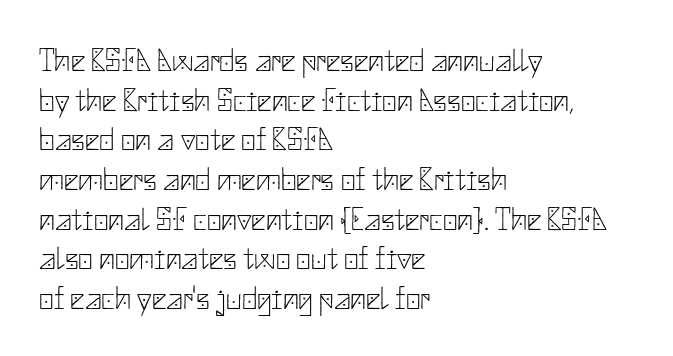
The image shows 32 px thin sans-serif type, upright; set left-aligned, line spacing 1.24x, normal letter spacing, not underlined; low stroke contrast and a small x-height.
